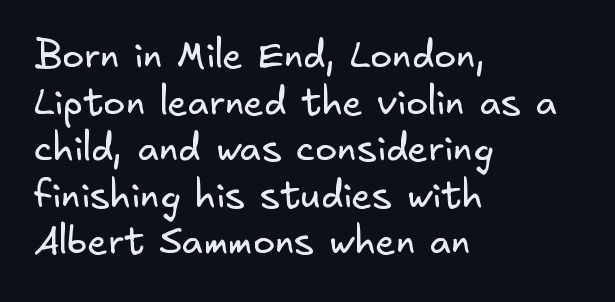
Q: Is the text bold? A: No.
Q: Is the typeface a serif or a sans-serif typeface? A: Sans-serif.
Q: Is the text underlined? A: No.
Q: How is the paragraph aligned? A: Left-aligned.
Q: Is the spacing between letters normal or unusually wide? A: Normal.
Q: Is the spacing between lines tight, normal or loose? A: Normal.
Q: Width (condensed, normal, or wide)? A: Normal.
Q: Stroke contrast? A: Low.
Q: x-height? A: Small.
